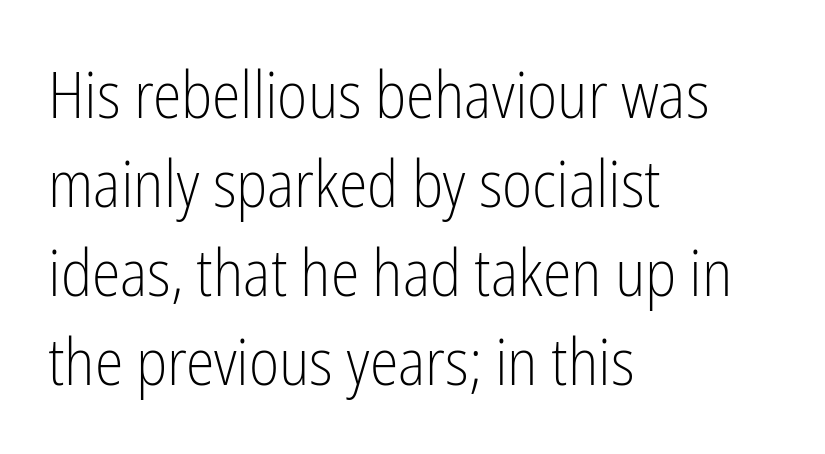
Q: Is the text bold? A: No.
Q: Is the text italic (slanted)? A: No, it is upright.
Q: Is the typeface a serif or a sans-serif typeface? A: Sans-serif.
Q: Is the text underlined? A: No.
Q: How is the paragraph aligned? A: Left-aligned.
Q: Is the spacing between letters normal or unusually wide? A: Normal.
Q: Is the spacing between lines tight, normal or loose? A: Normal.
Q: Width (condensed, normal, or wide)? A: Condensed.
Q: Stroke contrast? A: Low.
Q: x-height? A: Medium.
Q: Monospaced? A: No.
